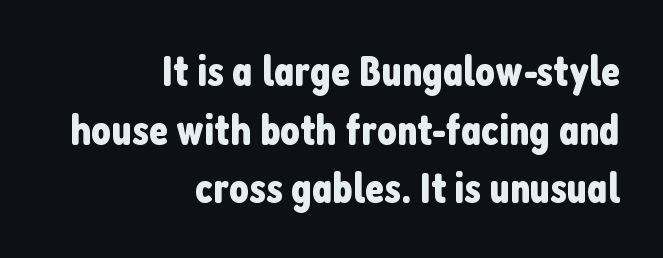
The image shows 44 px condensed sans-serif type, upright; set right-aligned, normal line spacing (1.33x), normal letter spacing, not underlined; low stroke contrast and a medium x-height.
